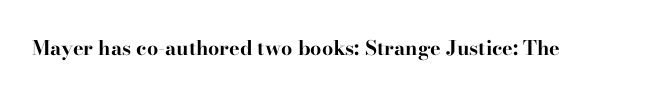
The rendering keeps characters at their native spacing. Underlining? Definitely not there. Nope, not italic — everything's standing straight. Set as a true bold cut, around the 700 mark.
